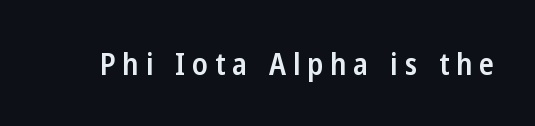
Posture: straight, roman, zero tilt. This sample has the flowing, uneven cadence of proportional lettering. Each letter's strokes conclude bluntly, with no projecting serifs. Unmarked baselines from the first word to the last. Compared with typical body copy, the letter spacing here is much looser. Stems and bowls a touch heavier than normal — semibold.
